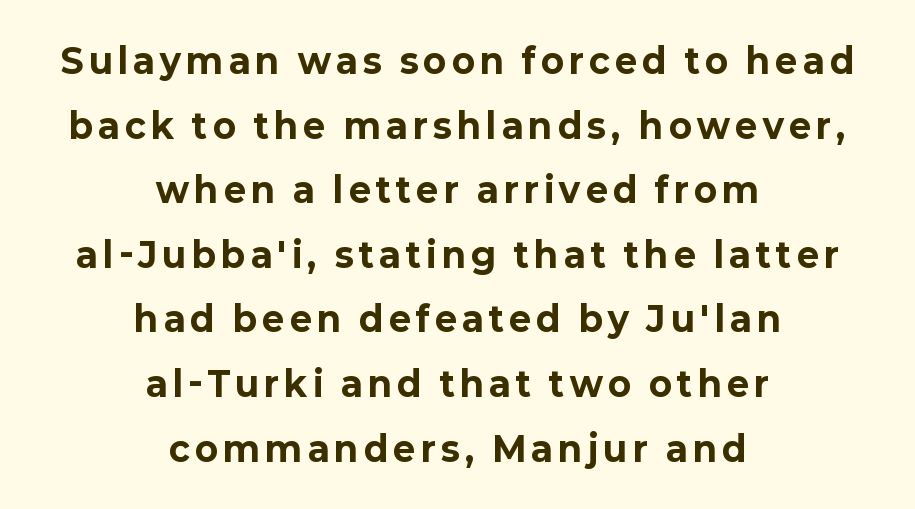
{"serif": "no", "italic": "no", "bold": "yes", "weight": "bold", "width": "normal", "stroke_contrast": "low", "x_height": "medium", "monospaced": "no", "underline": "no", "align": "center", "line_spacing": "loose", "line_spacing_ratio": 1.9, "glyph_px": 34}
